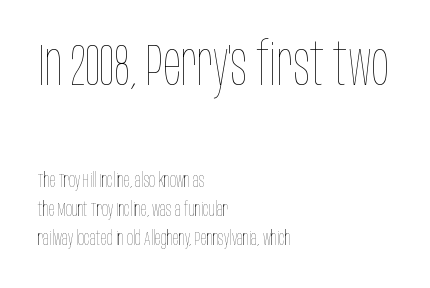
Counters stay open thanks to moderate or lighter strokes. Is the letter spacing exaggerated? No — it looks like the ordinary default. The font's upright variant was chosen for this text. A bare baseline throughout the passage.
